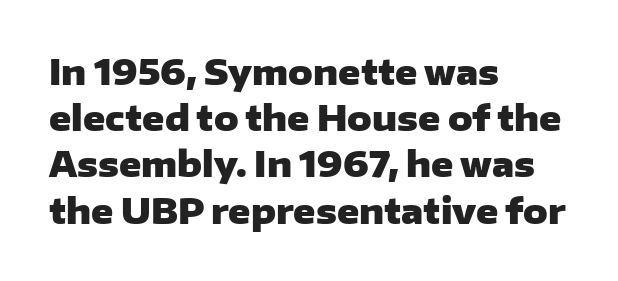
Q: Is the text bold? A: Yes.
Q: Is the text italic (slanted)? A: No, it is upright.
Q: Is the typeface a serif or a sans-serif typeface? A: Sans-serif.
Q: Is the text underlined? A: No.
Q: How is the paragraph aligned? A: Left-aligned.
Q: Is the spacing between letters normal or unusually wide? A: Normal.
Q: Is the spacing between lines tight, normal or loose? A: Normal.
Q: Width (condensed, normal, or wide)? A: Wide.
Q: Stroke contrast? A: Low.
Q: x-height? A: Medium.
Q: Monospaced? A: No.
